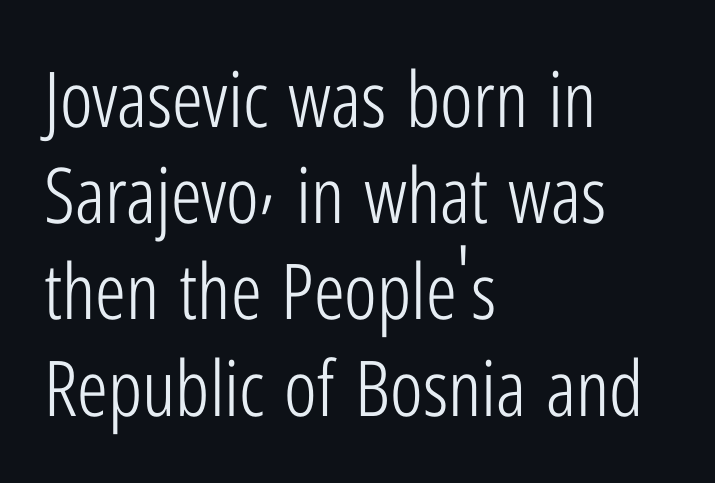
The image shows 77 px light, condensed sans-serif type, upright; set left-aligned, normal line spacing (1.25x), normal letter spacing, not underlined; low stroke contrast and a medium x-height.
